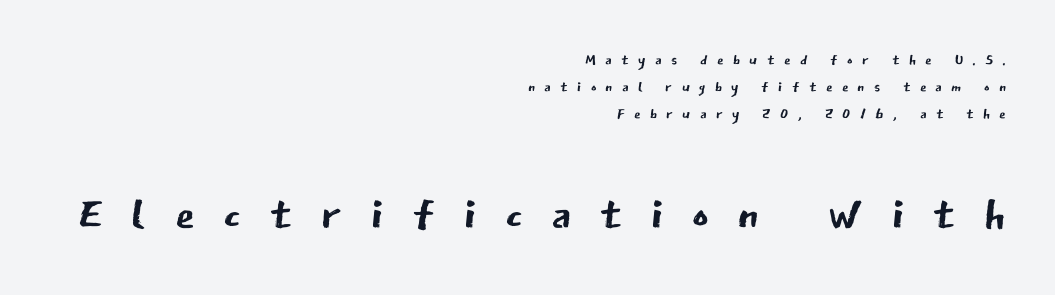
Q: Is the text bold? A: No.
Q: Is the text italic (slanted)? A: No, it is upright.
Q: Is the typeface a serif or a sans-serif typeface? A: Sans-serif.
Q: Is the text underlined? A: No.
Q: How is the paragraph aligned? A: Right-aligned.
Q: Is the spacing between letters normal or unusually wide? A: Unusually wide.
Q: Is the spacing between lines tight, normal or loose? A: Normal.
Q: Which block of text is set in a larger size, the first (top) or the second (bottom)? A: The second (bottom) one.
Q: Width (condensed, normal, or wide)? A: Normal.
Q: Stroke contrast? A: Low.
Q: x-height? A: Medium.
Q: Monospaced? A: No.
